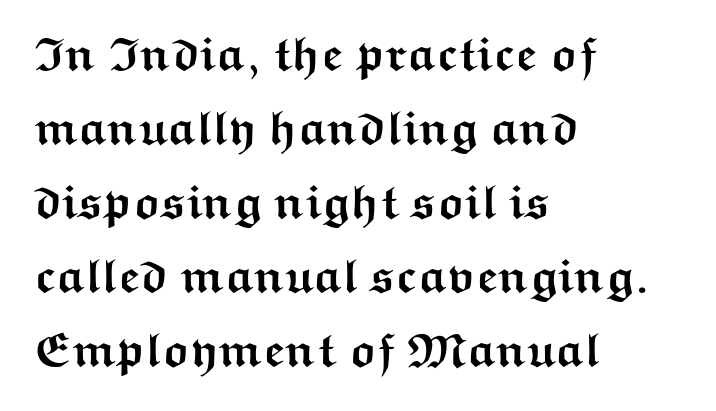
{"serif": "no", "italic": "no", "bold": "yes", "weight": "semibold", "width": "wide", "stroke_contrast": "medium", "x_height": "medium", "monospaced": "no", "underline": "no", "align": "left", "line_spacing": "normal", "line_spacing_ratio": 1.54, "letter_spacing": "normal", "letter_spacing_em": 0.0, "glyph_px": 48}
